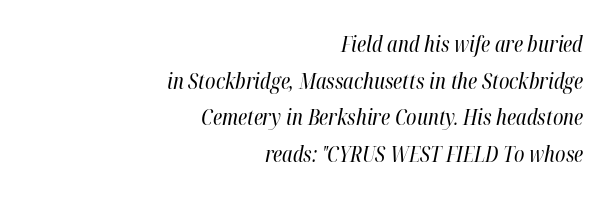
The weight tops out at a normal text grade. Check under the words: just untouched page. Rendered with sloped, italic letterforms. What stands out about the letter spacing? Nothing — it is the standard amount. Short and long lines alike share a common ending point at right.
